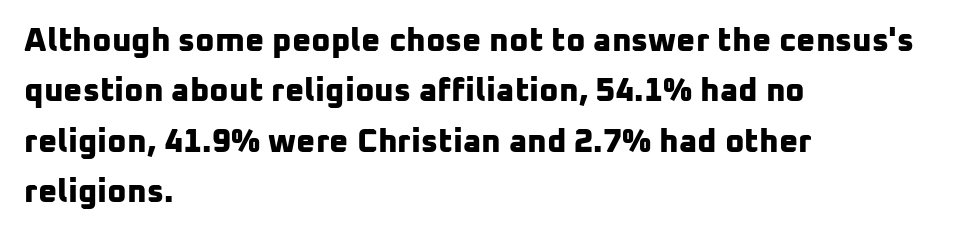
Q: Is the text bold? A: Yes.
Q: Is the typeface a serif or a sans-serif typeface? A: Sans-serif.
Q: Is the text underlined? A: No.
Q: How is the paragraph aligned? A: Left-aligned.
Q: Is the spacing between letters normal or unusually wide? A: Normal.
Q: Is the spacing between lines tight, normal or loose? A: Normal.
Q: Width (condensed, normal, or wide)? A: Normal.
Q: Stroke contrast? A: Low.
Q: x-height? A: Medium.
Q: Monospaced? A: No.
